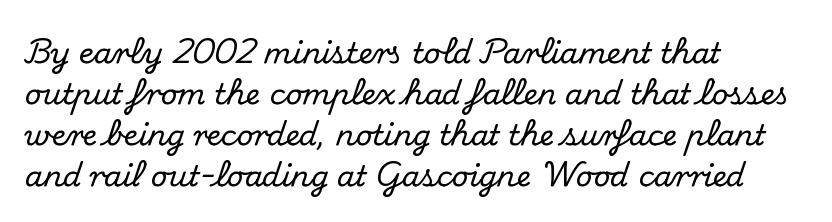
The image shows 29 px serif type; set left-aligned, normal line spacing (1.41x), normal letter spacing, not underlined; medium stroke contrast and a small x-height.
